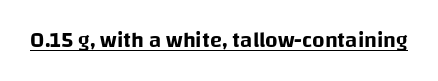
Compared with typical body copy, the letter spacing here is the same. Honestly, the underline is the first thing you notice here. No italicization has been applied; the sample stays upright.
